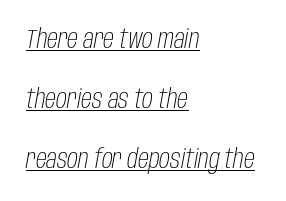
The image shows 27 px text type, italic (leaning right); set left-aligned, loose line spacing (2.22x), normal letter spacing, underlined.
